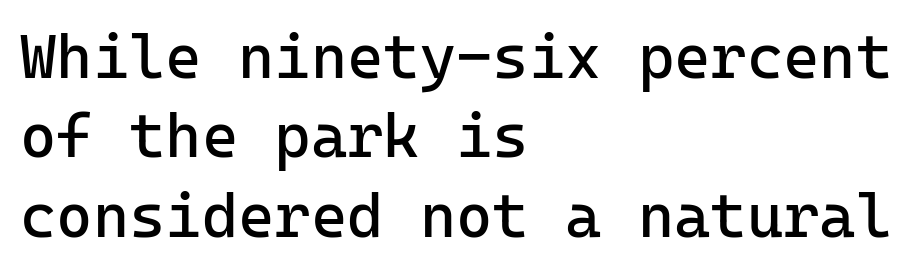
Examine the stroke ends and you'll find no serifs. Each word holds together tightly as a unit, with standard inter-letter gaps. No word sits above an underline. The font's upright variant was chosen for this text. A typesetter would call this monospace, since all characters share one set width.
